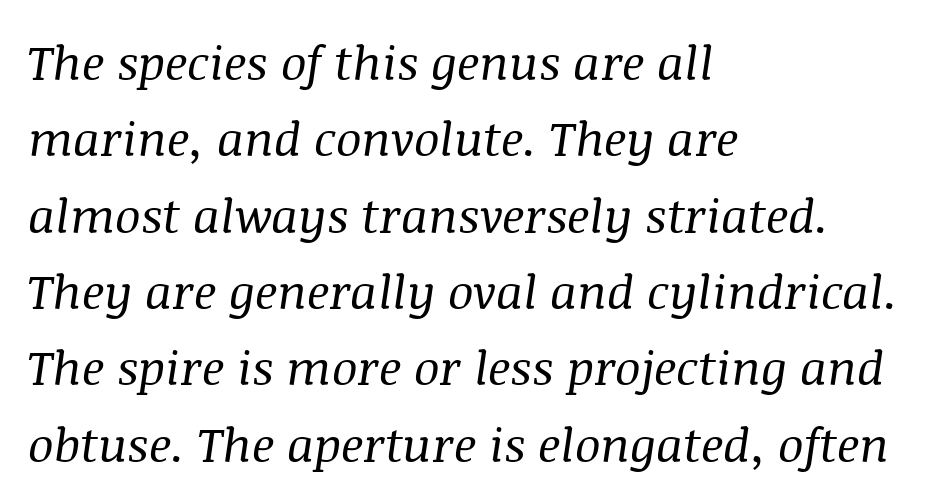
Q: Is the text bold? A: No.
Q: Is the text italic (slanted)? A: Yes, it leans right by about 8 degrees.
Q: Is the typeface a serif or a sans-serif typeface? A: Serif.
Q: Is the text underlined? A: No.
Q: How is the paragraph aligned? A: Left-aligned.
Q: Is the spacing between letters normal or unusually wide? A: Normal.
Q: Is the spacing between lines tight, normal or loose? A: Normal.
Q: Width (condensed, normal, or wide)? A: Normal.
Q: Stroke contrast? A: Medium.
Q: x-height? A: Large.
Q: Monospaced? A: No.
